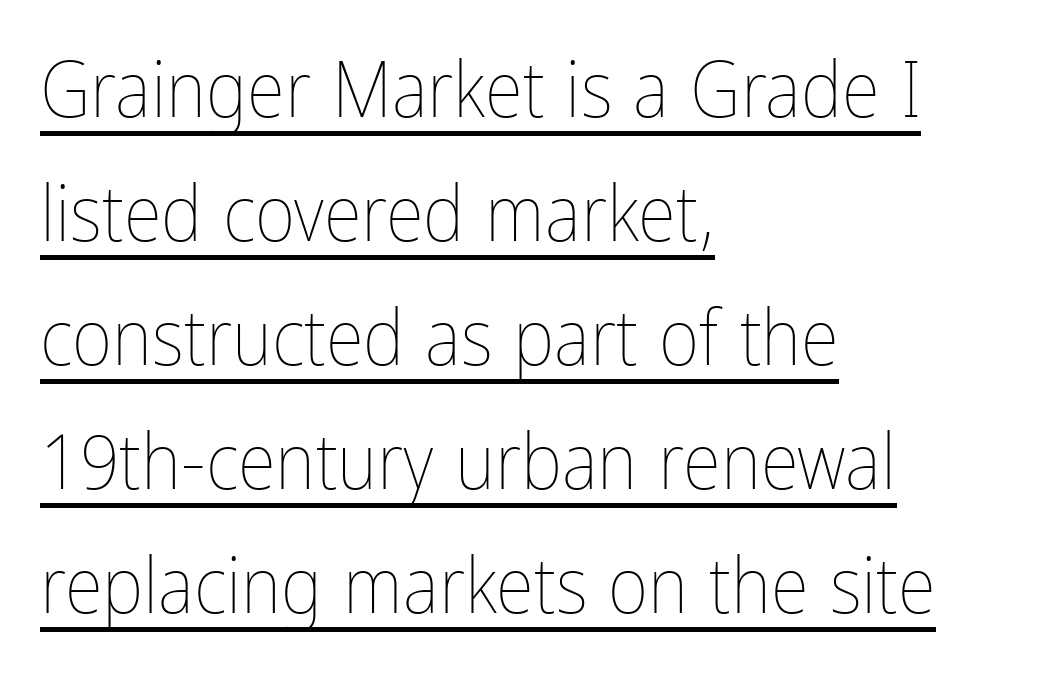
The image shows 78 px thin, condensed type, upright; set left-aligned, normal line spacing (1.59x), normal letter spacing, underlined; low stroke contrast and a medium x-height.
